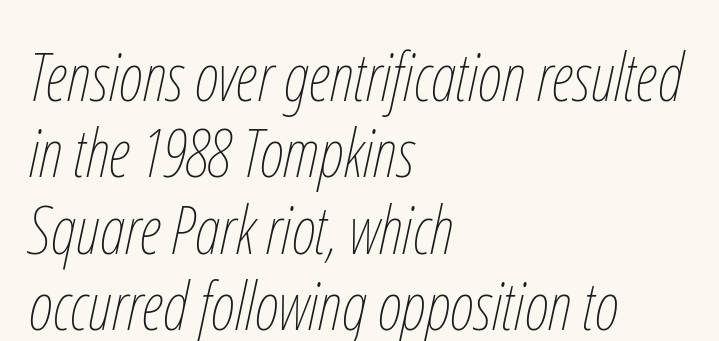
{"italic": "yes", "lean": "right", "slant_degrees": 12, "bold": "no", "weight": "thin", "width": "condensed", "stroke_contrast": "low", "x_height": "medium", "monospaced": "no", "underline": "no", "align": "left", "line_spacing": "tight", "line_spacing_ratio": 1.14, "letter_spacing": "normal", "letter_spacing_em": 0.0, "glyph_px": 67}
